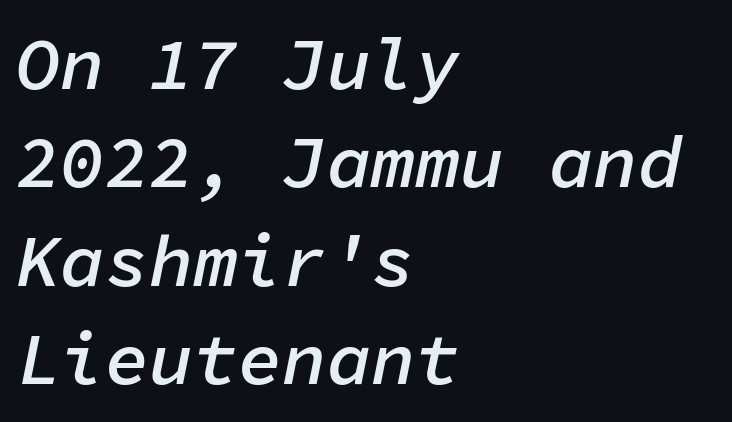
Q: Is the text bold? A: Semi-bold.
Q: Is the text italic (slanted)? A: Yes, it leans right by about 11 degrees.
Q: Is the text underlined? A: No.
Q: How is the paragraph aligned? A: Left-aligned.
Q: Is the spacing between letters normal or unusually wide? A: Normal.
Q: Is the spacing between lines tight, normal or loose? A: Normal.
Q: Width (condensed, normal, or wide)? A: Normal.
Q: Stroke contrast? A: Low.
Q: x-height? A: Medium.
Q: Monospaced? A: Yes.
